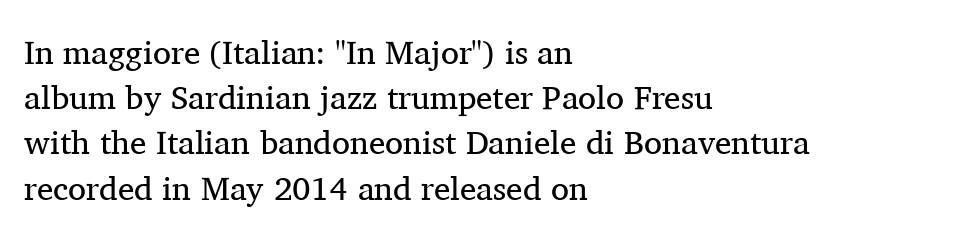
Tracking here is standard; glyphs follow each other at the usual distance. Here the designer chose a conventional face with non-uniform glyph widths. This sample uses a serif face. Stems here are at most as thick as an everyday book face. Style check: upright.
